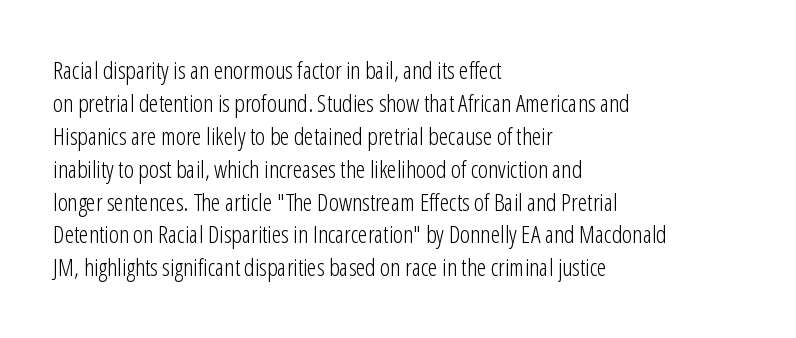
{"italic": "no", "bold": "no", "underline": "no", "align": "left", "line_spacing": "normal", "line_spacing_ratio": 1.37, "letter_spacing": "normal", "letter_spacing_em": 0.0, "glyph_px": 24}
